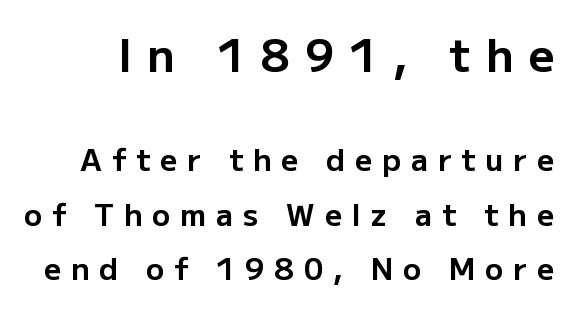
The image shows 45 px bold sans-serif type, upright; set line spacing 1.81x, unusually wide letter spacing (+0.33 em), not underlined; the first (top) block is 1.5x larger; low stroke contrast and a medium x-height.
